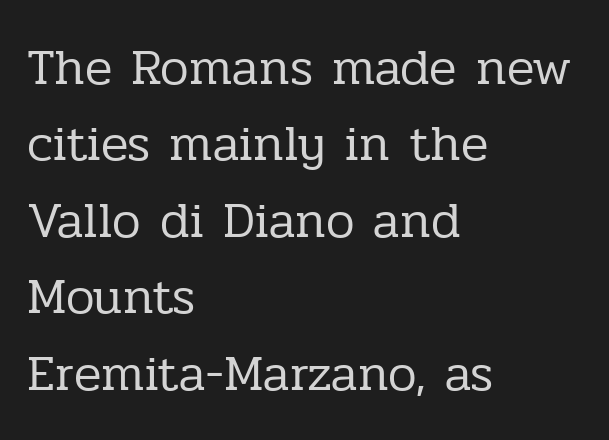
Q: Is the text bold? A: No.
Q: Is the text italic (slanted)? A: No, it is upright.
Q: Is the typeface a serif or a sans-serif typeface? A: Serif.
Q: Is the text underlined? A: No.
Q: How is the paragraph aligned? A: Left-aligned.
Q: Is the spacing between letters normal or unusually wide? A: Normal.
Q: Is the spacing between lines tight, normal or loose? A: Normal.
Q: Width (condensed, normal, or wide)? A: Normal.
Q: Stroke contrast? A: Low.
Q: x-height? A: Medium.
Q: Monospaced? A: No.
